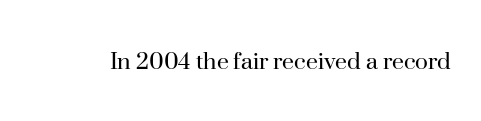
The image shows 27 px text type, upright; set normal letter spacing, not underlined.
